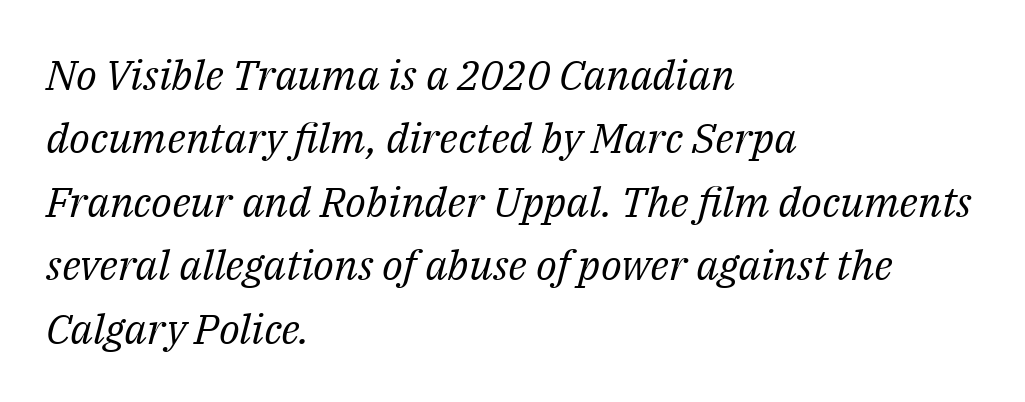
{"serif": "yes", "italic": "yes", "lean": "right", "slant_degrees": 14, "bold": "no", "weight": "regular", "width": "normal", "stroke_contrast": "medium", "x_height": "medium", "monospaced": "no", "underline": "no", "align": "left", "line_spacing": "normal", "line_spacing_ratio": 1.51, "letter_spacing": "normal", "letter_spacing_em": 0.0, "glyph_px": 42}
